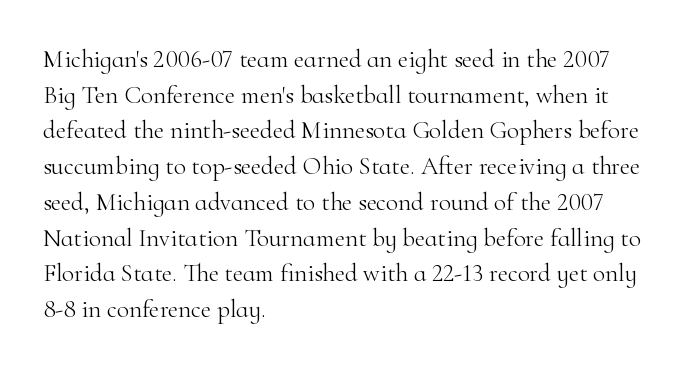
The image shows 25 px text type, upright; set left-aligned, normal line spacing (1.43x), normal letter spacing, not underlined.
